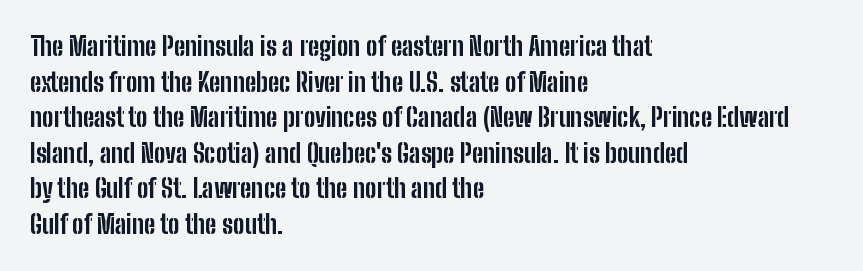
Q: Is the text bold? A: Yes.
Q: Is the text italic (slanted)? A: No, it is upright.
Q: Is the text underlined? A: No.
Q: How is the paragraph aligned? A: Left-aligned.
Q: Is the spacing between letters normal or unusually wide? A: Normal.
Q: Is the spacing between lines tight, normal or loose? A: Normal.
